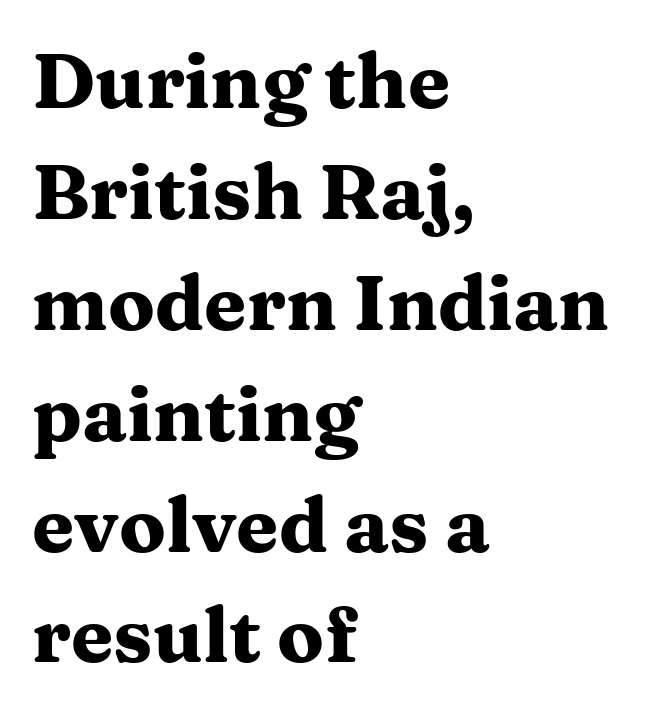
Q: Is the text bold? A: Yes.
Q: Is the text italic (slanted)? A: No, it is upright.
Q: Is the typeface a serif or a sans-serif typeface? A: Serif.
Q: Is the text underlined? A: No.
Q: How is the paragraph aligned? A: Left-aligned.
Q: Is the spacing between letters normal or unusually wide? A: Normal.
Q: Is the spacing between lines tight, normal or loose? A: Normal.
Q: Width (condensed, normal, or wide)? A: Wide.
Q: Stroke contrast? A: Medium.
Q: x-height? A: Medium.
Q: Monospaced? A: No.
